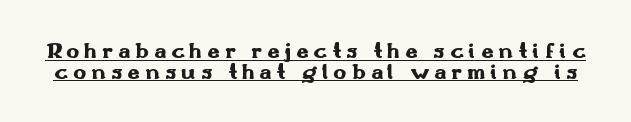
{"italic": "no", "bold": "yes", "underline": "yes", "line_spacing": "tight", "line_spacing_ratio": 0.95, "letter_spacing": "wide", "letter_spacing_em": 0.23, "glyph_px": 22}
